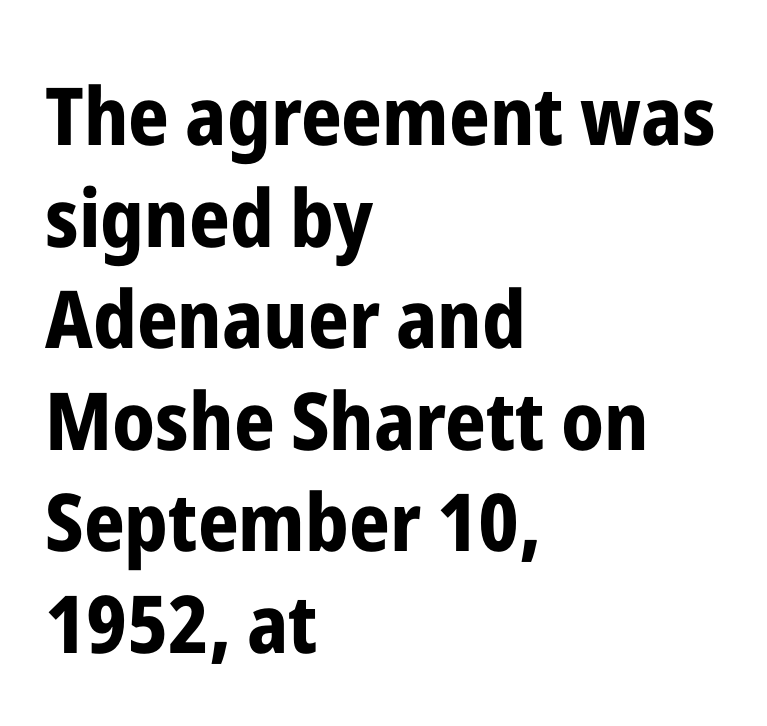
This is heavy type, rendered in bold. Varying glyph widths throughout — classic text-font behaviour. Underlining? Definitely not there. Notice how the passage keeps a crisp vertical edge on the left only. The lettering stays uniformly vertical, giving the passage a roman look.
